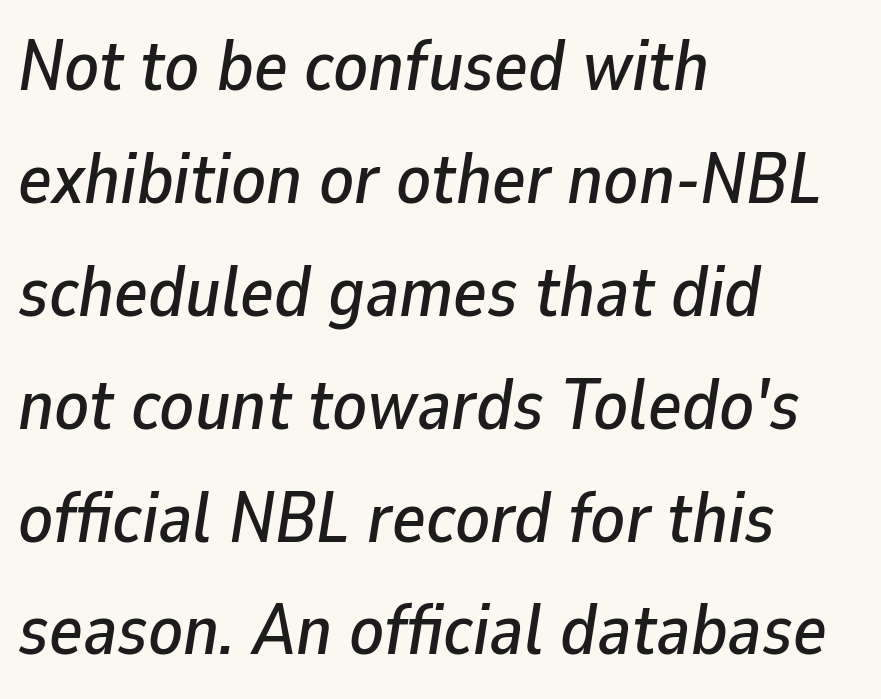
Varying glyph widths throughout — classic text-font behaviour. Notice how the passage keeps a crisp vertical edge on the left only. A bare baseline throughout the passage. The rendering keeps characters at their native spacing. Leading matches the norm, producing a regular column.
